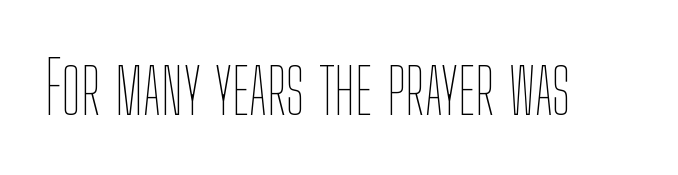
The face used here is proportionally spaced, like ordinary book or web type. The face used here is rendered with its standard letterfit. The zone under the glyphs is completely vacant. Is the type heavy? It reads as light-to-regular instead.
